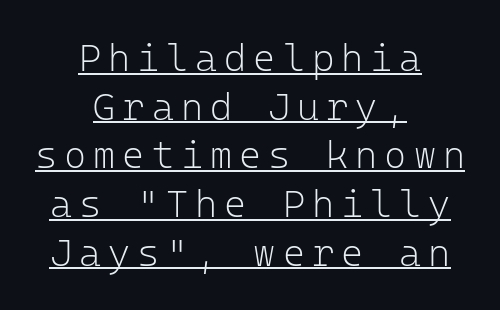
Q: Is the text bold? A: No.
Q: Is the text italic (slanted)? A: No, it is upright.
Q: Is the typeface a serif or a sans-serif typeface? A: Sans-serif.
Q: Is the text underlined? A: Yes.
Q: How is the paragraph aligned? A: Centered.
Q: Is the spacing between lines tight, normal or loose? A: Normal.
Q: Width (condensed, normal, or wide)? A: Normal.
Q: Stroke contrast? A: Low.
Q: x-height? A: Medium.
Q: Monospaced? A: Yes.
